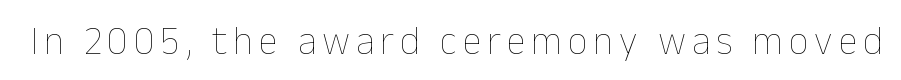
The image shows 39 px thin type, upright; set not underlined; low stroke contrast and a medium x-height.
